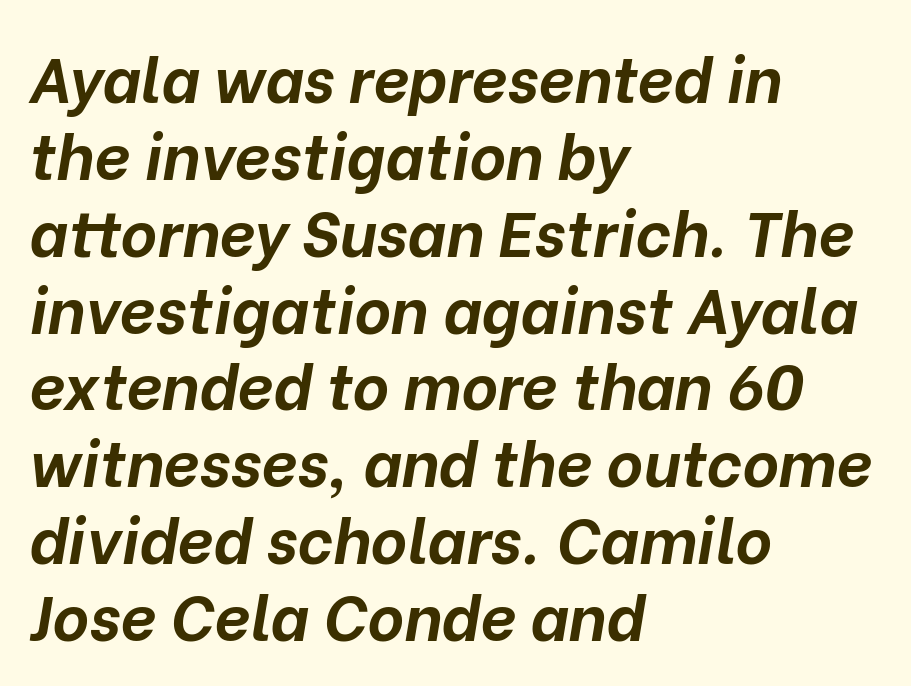
How are the letters spaced? Ordinarily, with no added tracking. Do the characters align in a grid? No, the font is proportional. These lines were composed using italics. Pretty heavy lettering here — definitely bold.
